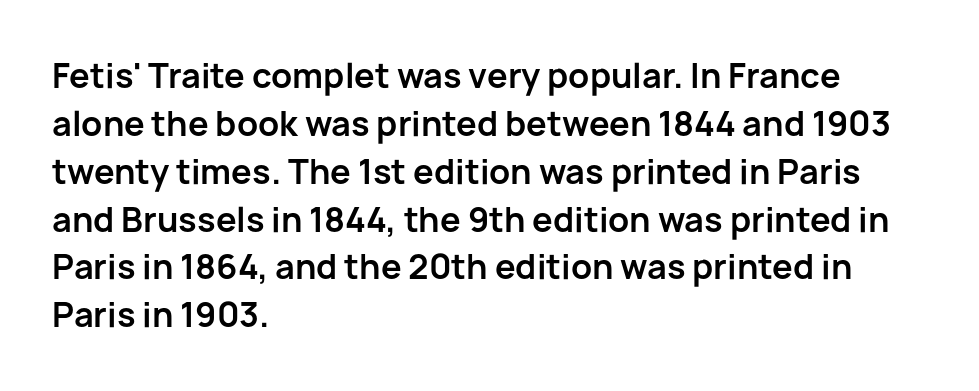
Q: Is the text bold? A: Yes.
Q: Is the text italic (slanted)? A: No, it is upright.
Q: Is the typeface a serif or a sans-serif typeface? A: Sans-serif.
Q: Is the text underlined? A: No.
Q: How is the paragraph aligned? A: Left-aligned.
Q: Is the spacing between letters normal or unusually wide? A: Normal.
Q: Is the spacing between lines tight, normal or loose? A: Normal.
Q: Width (condensed, normal, or wide)? A: Normal.
Q: Stroke contrast? A: Low.
Q: x-height? A: Medium.
Q: Monospaced? A: No.
